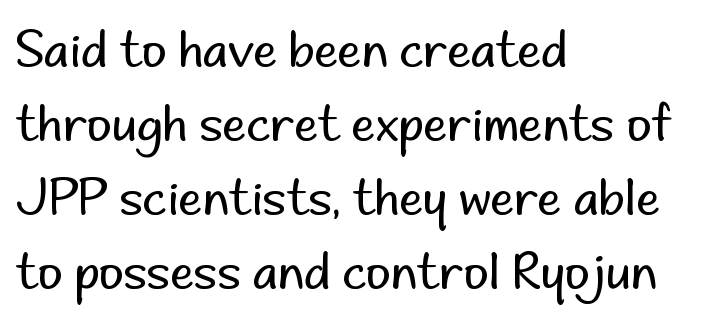
Q: Is the text bold? A: No.
Q: Is the text italic (slanted)? A: No, it is upright.
Q: Is the typeface a serif or a sans-serif typeface? A: Sans-serif.
Q: Is the text underlined? A: No.
Q: How is the paragraph aligned? A: Left-aligned.
Q: Is the spacing between letters normal or unusually wide? A: Normal.
Q: Is the spacing between lines tight, normal or loose? A: Normal.
Q: Width (condensed, normal, or wide)? A: Normal.
Q: Stroke contrast? A: Low.
Q: x-height? A: Small.
Q: Monospaced? A: No.
